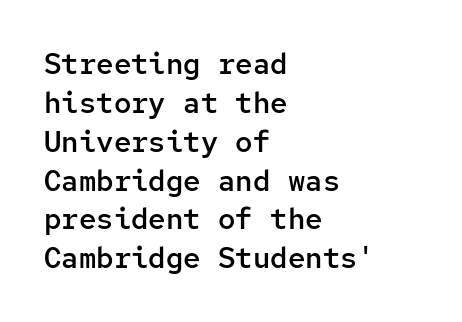
The image shows 29 px semibold sans-serif type, upright, monospaced; set left-aligned, normal line spacing (1.34x), normal letter spacing, not underlined; low stroke contrast and a medium x-height.
